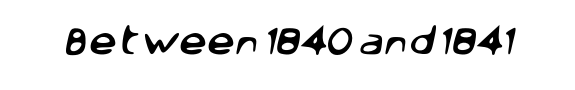
Q: Is the typeface a serif or a sans-serif typeface? A: Sans-serif.
Q: Is the text underlined? A: No.
Q: Is the spacing between letters normal or unusually wide? A: Normal.
Q: Width (condensed, normal, or wide)? A: Normal.
Q: Stroke contrast? A: Low.
Q: x-height? A: Large.
Q: Monospaced? A: No.
